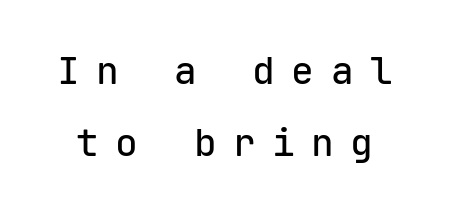
Check the space under the baseline: it is left empty. The type is letterspaced generously, with wide tracking. Every character here occupies the same horizontal width, giving the sample a typewriter-like rhythm. Look at the bottom of the vertical strokes: they stop flat, with no serifs.
